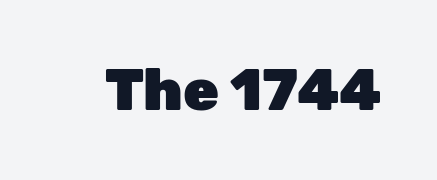
{"serif": "no", "italic": "no", "bold": "yes", "weight": "heavy", "width": "normal", "stroke_contrast": "low", "x_height": "medium", "monospaced": "no", "underline": "no", "letter_spacing": "normal", "letter_spacing_em": 0.0, "glyph_px": 58}
